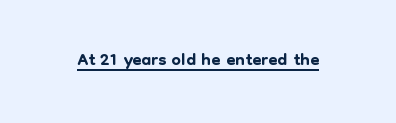
The image shows 27 px text type, upright; set normal letter spacing, underlined.
